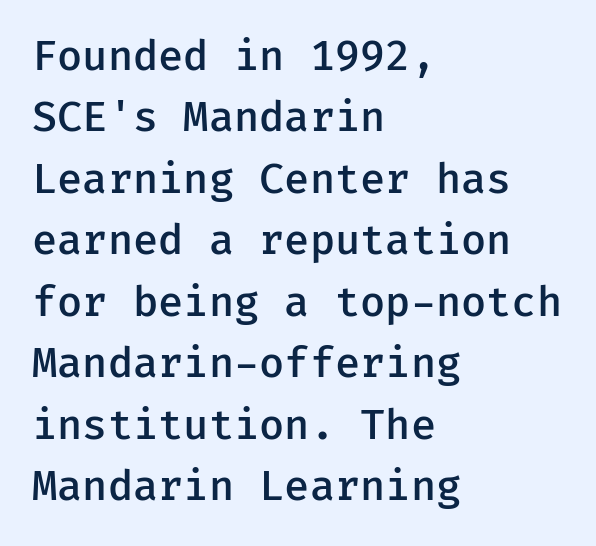
Q: Is the text bold? A: Semi-bold.
Q: Is the text italic (slanted)? A: No, it is upright.
Q: Is the typeface a serif or a sans-serif typeface? A: Sans-serif.
Q: Is the text underlined? A: No.
Q: How is the paragraph aligned? A: Left-aligned.
Q: Is the spacing between letters normal or unusually wide? A: Normal.
Q: Is the spacing between lines tight, normal or loose? A: Normal.
Q: Width (condensed, normal, or wide)? A: Normal.
Q: Stroke contrast? A: Low.
Q: x-height? A: Medium.
